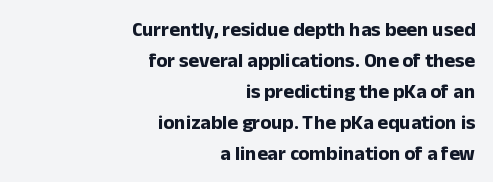
{"italic": "no", "bold": "yes", "underline": "no", "align": "right", "line_spacing": "normal", "line_spacing_ratio": 1.55, "letter_spacing": "normal", "letter_spacing_em": 0.0, "glyph_px": 20}
